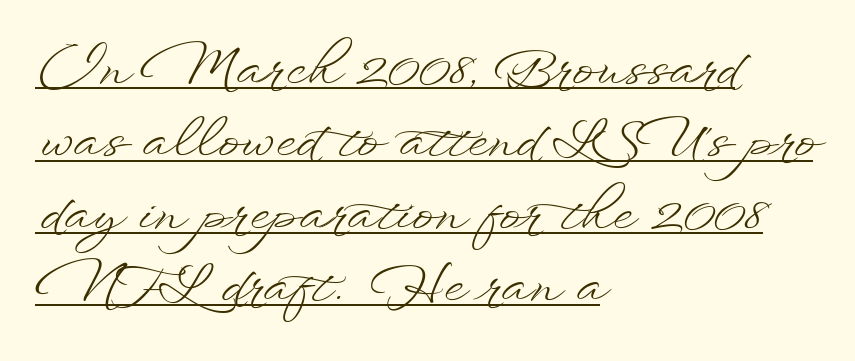
Q: Is the text bold? A: No.
Q: Is the text italic (slanted)? A: Yes.
Q: Is the text underlined? A: Yes.
Q: How is the paragraph aligned? A: Left-aligned.
Q: Is the spacing between letters normal or unusually wide? A: Normal.
Q: Is the spacing between lines tight, normal or loose? A: Normal.
Q: Width (condensed, normal, or wide)? A: Wide.
Q: Stroke contrast? A: Low.
Q: x-height? A: Small.
Q: Monospaced? A: No.
